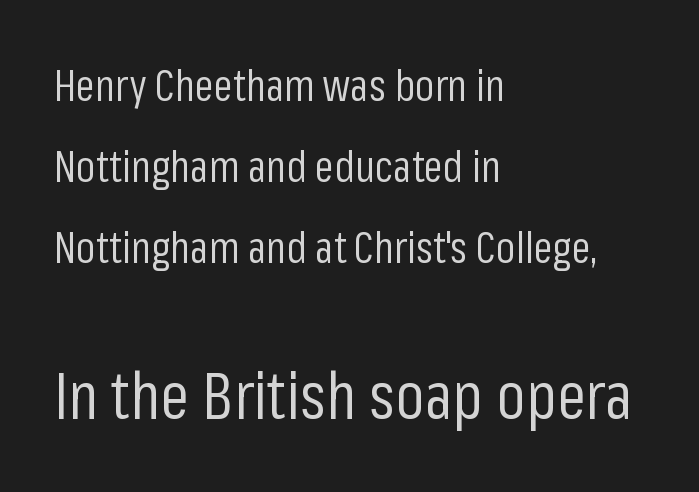
Bold? No — there's no thickening of the strokes. Posture: straight, roman, zero tilt. These lines are rendered in a variable-pitch font. Words appear dense and cohesive because spacing is normal. The specimen omits any rule beneath the text block's lines. Character size in the trailing block exceeds that of the leading block.
